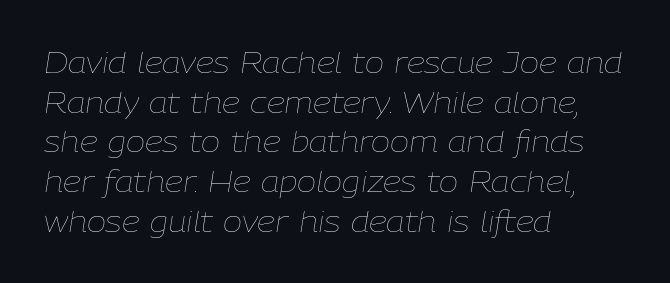
{"italic": "yes", "lean": "right", "slant_degrees": 9, "bold": "no", "weight": "thin", "width": "normal", "stroke_contrast": "low", "x_height": "medium", "monospaced": "no", "underline": "no", "align": "left", "line_spacing": "normal", "line_spacing_ratio": 1.37, "letter_spacing": "normal", "letter_spacing_em": 0.0, "glyph_px": 29}
